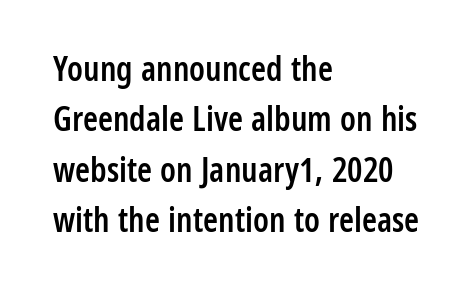
The image shows 34 px semibold, condensed sans-serif type, upright; set left-aligned, normal line spacing (1.48x), normal letter spacing, not underlined; low stroke contrast and a medium x-height.
